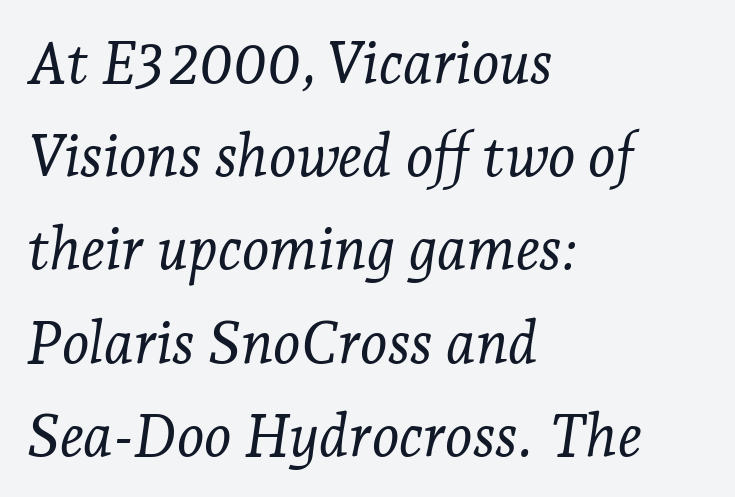
The line texture is even and compact thanks to regular tracking. The designer left line spacing at the default. Slant detected: the letters are inclined. Layout note: lines flush left.
